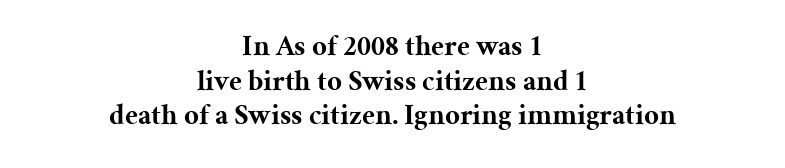
{"serif": "yes", "italic": "no", "bold": "yes", "weight": "bold", "width": "normal", "stroke_contrast": "medium", "x_height": "medium", "monospaced": "no", "underline": "no", "align": "center", "line_spacing_ratio": 1.19, "letter_spacing": "normal", "letter_spacing_em": 0.0, "glyph_px": 29}
